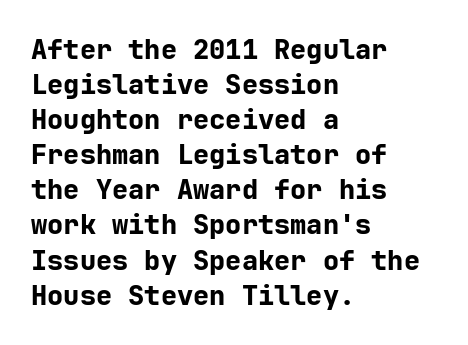
Is there much room between lines? A standard amount, neither cramped nor airy. Emphasis by weight is at full strength: bold. Each word holds together tightly as a unit, with standard inter-letter gaps. Rule under the text: the space is simply empty. Style check: upright. Does the copy run flush right? No — it runs flush left.
